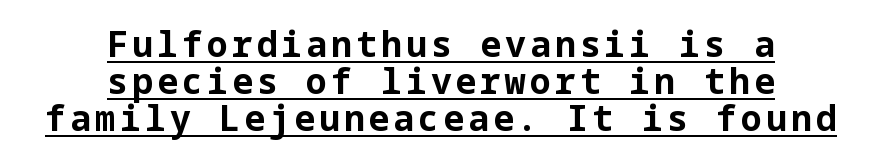
Q: Is the text bold? A: Yes.
Q: Is the text italic (slanted)? A: No, it is upright.
Q: Is the typeface a serif or a sans-serif typeface? A: Sans-serif.
Q: Is the text underlined? A: Yes.
Q: How is the paragraph aligned? A: Centered.
Q: Is the spacing between lines tight, normal or loose? A: Tight.
Q: Width (condensed, normal, or wide)? A: Normal.
Q: Stroke contrast? A: Low.
Q: x-height? A: Medium.
